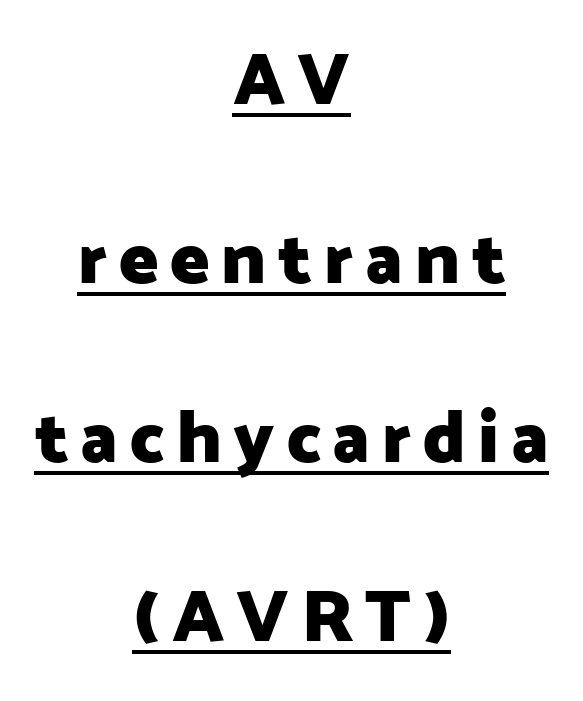
{"serif": "no", "italic": "no", "bold": "yes", "weight": "heavy", "width": "normal", "stroke_contrast": "low", "x_height": "medium", "monospaced": "no", "underline": "yes", "align": "center", "line_spacing": "loose", "line_spacing_ratio": 2.42, "glyph_px": 74}
